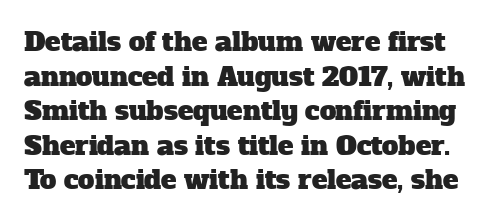
Nothing unusual about the tracking: characters are spaced as the font intends. The string is rendered with underlining switched off. One glance says typical: line gaps are just what's usual.
